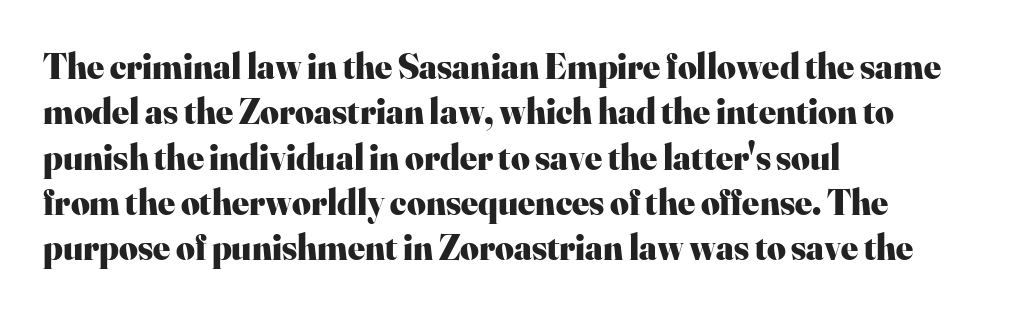
Q: Is the text bold? A: Yes.
Q: Is the text italic (slanted)? A: No, it is upright.
Q: Is the typeface a serif or a sans-serif typeface? A: Serif.
Q: Is the text underlined? A: No.
Q: How is the paragraph aligned? A: Left-aligned.
Q: Is the spacing between letters normal or unusually wide? A: Normal.
Q: Is the spacing between lines tight, normal or loose? A: Normal.
Q: Width (condensed, normal, or wide)? A: Normal.
Q: Stroke contrast? A: High.
Q: x-height? A: Small.
Q: Monospaced? A: No.
